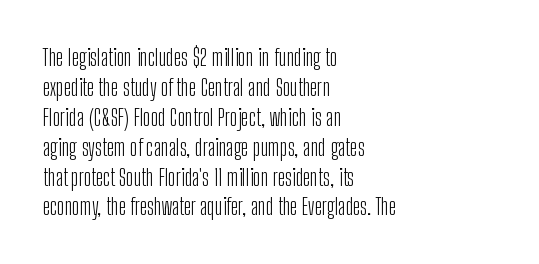
The image shows 23 px text type, upright; set left-aligned, normal line spacing (1.3x), normal letter spacing, not underlined.
